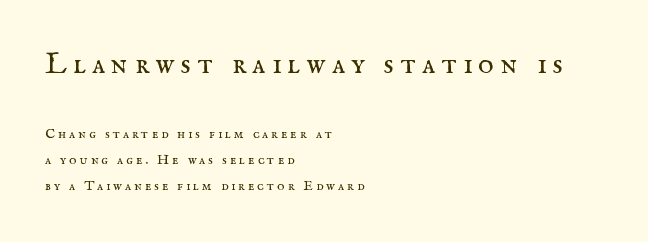
Q: Is the text bold? A: No.
Q: Is the text italic (slanted)? A: No, it is upright.
Q: Is the typeface a serif or a sans-serif typeface? A: Serif.
Q: Is the text underlined? A: No.
Q: How is the paragraph aligned? A: Left-aligned.
Q: Is the spacing between letters normal or unusually wide? A: Unusually wide.
Q: Which block of text is set in a larger size, the first (top) or the second (bottom)? A: The first (top) one.
Q: Width (condensed, normal, or wide)? A: Normal.
Q: Stroke contrast? A: Medium.
Q: x-height? A: Small.
Q: Monospaced? A: No.
